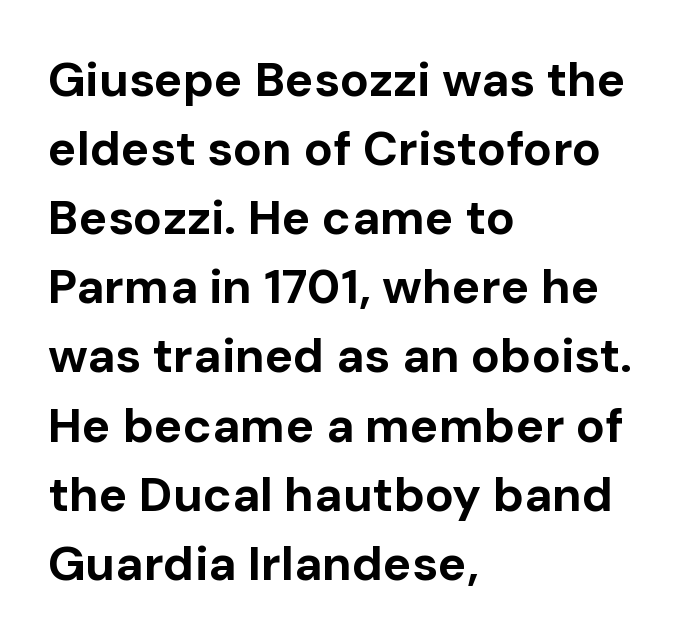
The image shows 48 px bold sans-serif type, upright; set left-aligned, normal line spacing (1.44x), normal letter spacing, not underlined; low stroke contrast and a medium x-height.
